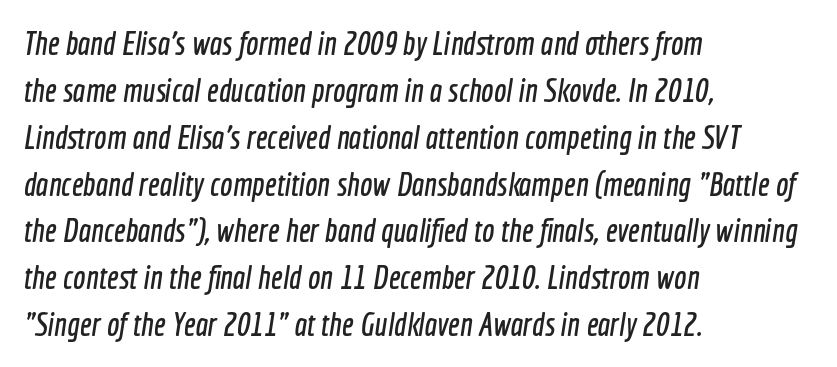
The space beneath each line is pristine and unruled. Unlike a traditional serif, this face leaves its strokes unadorned. Each word holds together tightly as a unit, with standard inter-letter gaps. This sample has the flowing, uneven cadence of proportional lettering. A student would call this left alignment; a typographer would say flush left, rag right. Evenly set lines give the paragraph a standard silhouette.
